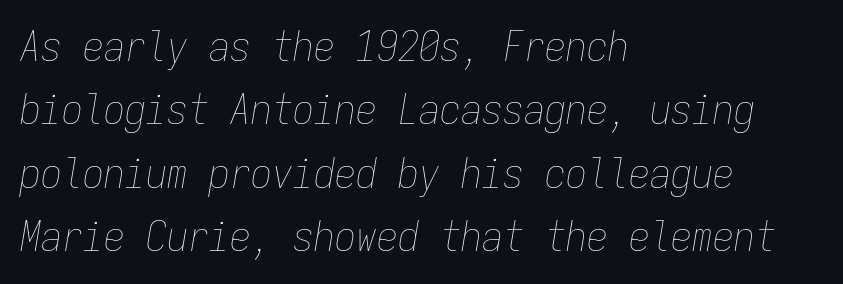
{"italic": "yes", "lean": "right", "slant_degrees": 9, "bold": "no", "weight": "thin", "width": "condensed", "stroke_contrast": "low", "x_height": "medium", "monospaced": "yes", "underline": "no", "align": "left", "line_spacing": "normal", "line_spacing_ratio": 1.51, "letter_spacing": "normal", "letter_spacing_em": 0.0, "glyph_px": 42}
